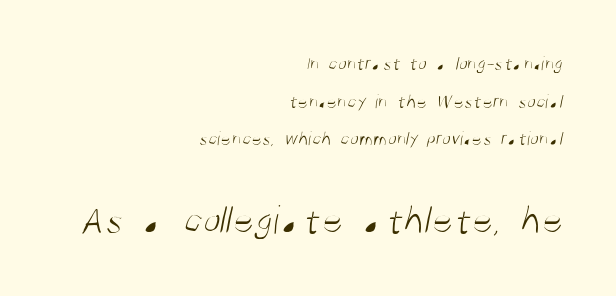
Q: Is the text bold? A: No.
Q: Is the typeface a serif or a sans-serif typeface? A: Sans-serif.
Q: Is the text underlined? A: No.
Q: How is the paragraph aligned? A: Right-aligned.
Q: Is the spacing between letters normal or unusually wide? A: Normal.
Q: Which block of text is set in a larger size, the first (top) or the second (bottom)? A: The second (bottom) one.
Q: Width (condensed, normal, or wide)? A: Condensed.
Q: Stroke contrast? A: Medium.
Q: x-height? A: Large.
Q: Monospaced? A: No.
